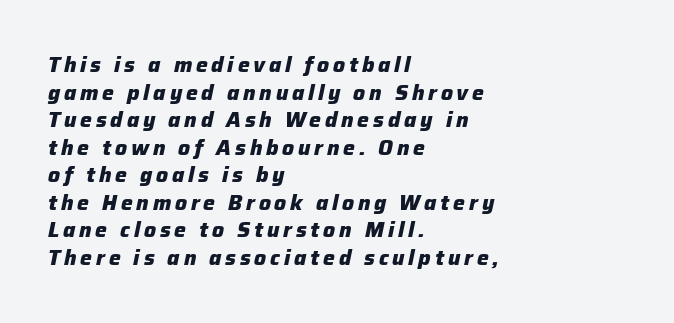
{"italic": "yes", "lean": "right", "slant_degrees": 12, "bold": "yes", "underline": "no", "align": "left", "line_spacing": "normal", "line_spacing_ratio": 1.31, "glyph_px": 21}
